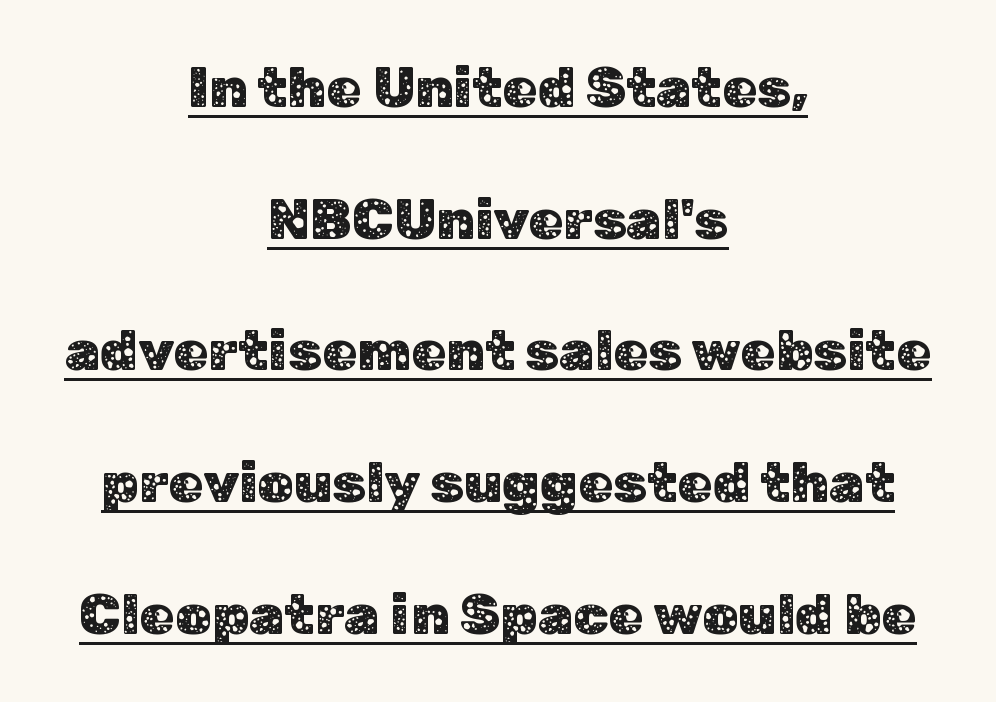
The words here are underlined. How would I describe the line gaps? Wide and relaxed. Designer's note — italics off, roman on. Characters follow at the spacing the type designer built in. In CSS terms this would be text-align: center.
